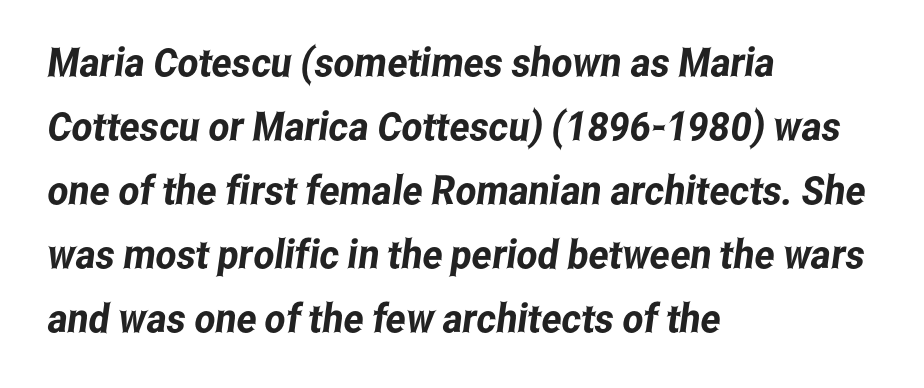
Unlike a traditional serif, this face leaves its strokes unadorned. Anything drawn beneath the words? Only blank space. The gaps between neighbouring characters are ordinary and unremarkable. Typeset ragged right — the left edge is the straight one.
